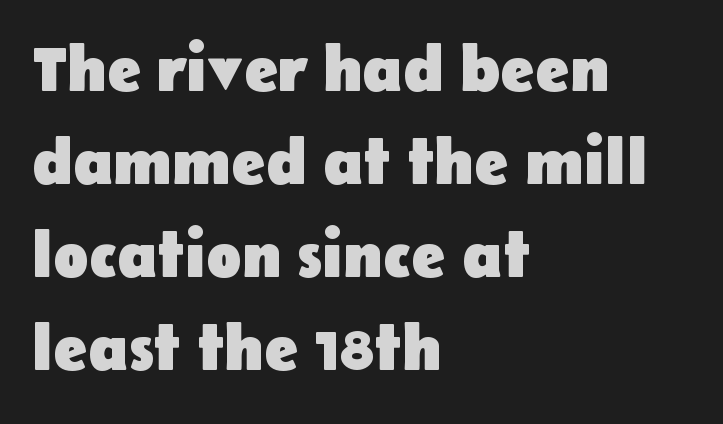
Q: Is the text bold? A: Yes.
Q: Is the text italic (slanted)? A: No, it is upright.
Q: Is the typeface a serif or a sans-serif typeface? A: Sans-serif.
Q: Is the text underlined? A: No.
Q: How is the paragraph aligned? A: Left-aligned.
Q: Is the spacing between letters normal or unusually wide? A: Normal.
Q: Is the spacing between lines tight, normal or loose? A: Normal.
Q: Width (condensed, normal, or wide)? A: Normal.
Q: Stroke contrast? A: Low.
Q: x-height? A: Medium.
Q: Monospaced? A: No.
